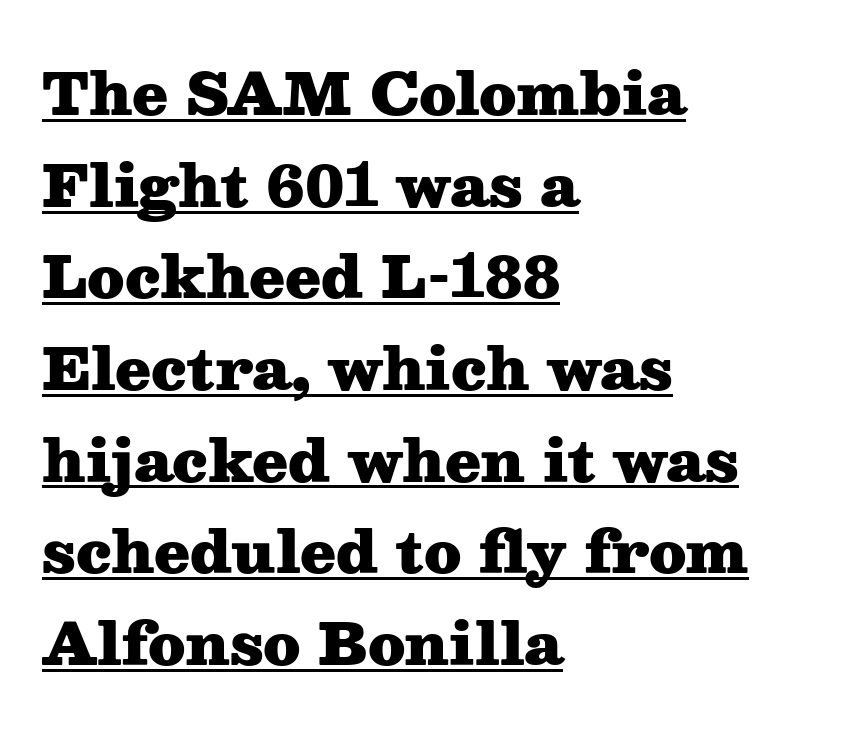
{"serif": "yes", "italic": "no", "bold": "yes", "weight": "heavy", "width": "wide", "stroke_contrast": "medium", "x_height": "medium", "monospaced": "no", "underline": "yes", "align": "left", "line_spacing": "normal", "line_spacing_ratio": 1.58, "letter_spacing": "normal", "letter_spacing_em": 0.0, "glyph_px": 58}
